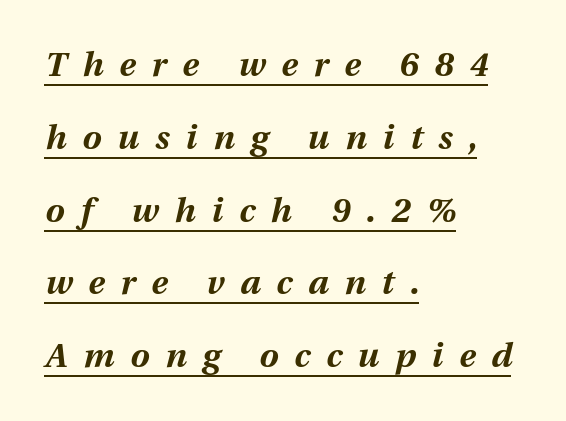
Q: Is the text bold? A: Yes.
Q: Is the text italic (slanted)? A: Yes, it leans right by about 12 degrees.
Q: Is the text underlined? A: Yes.
Q: How is the paragraph aligned? A: Left-aligned.
Q: Is the spacing between letters normal or unusually wide? A: Unusually wide.
Q: Is the spacing between lines tight, normal or loose? A: Loose.
Q: Width (condensed, normal, or wide)? A: Normal.
Q: Stroke contrast? A: Medium.
Q: x-height? A: Medium.
Q: Monospaced? A: No.
